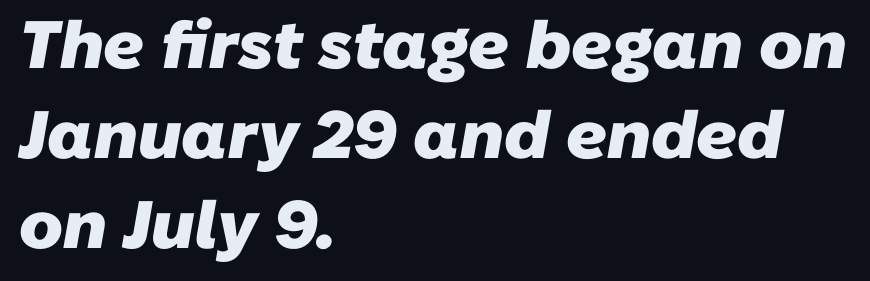
Q: Is the text bold? A: Yes.
Q: Is the typeface a serif or a sans-serif typeface? A: Sans-serif.
Q: Is the text underlined? A: No.
Q: How is the paragraph aligned? A: Left-aligned.
Q: Is the spacing between letters normal or unusually wide? A: Normal.
Q: Is the spacing between lines tight, normal or loose? A: Normal.
Q: Width (condensed, normal, or wide)? A: Normal.
Q: Stroke contrast? A: Low.
Q: x-height? A: Medium.
Q: Monospaced? A: No.
